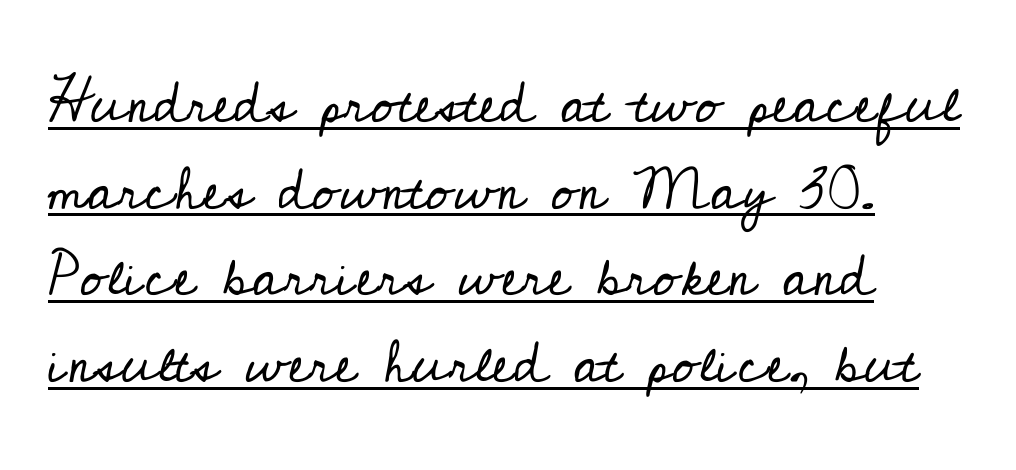
The image shows 59 px regular-weight serif type; set left-aligned, normal line spacing (1.47x), normal letter spacing, underlined; low stroke contrast and a small x-height.
